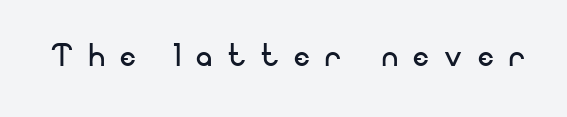
Q: Is the text bold? A: No.
Q: Is the text italic (slanted)? A: No, it is upright.
Q: Is the typeface a serif or a sans-serif typeface? A: Sans-serif.
Q: Is the text underlined? A: No.
Q: Is the spacing between letters normal or unusually wide? A: Unusually wide.
Q: Width (condensed, normal, or wide)? A: Normal.
Q: Stroke contrast? A: Low.
Q: x-height? A: Small.
Q: Monospaced? A: No.
